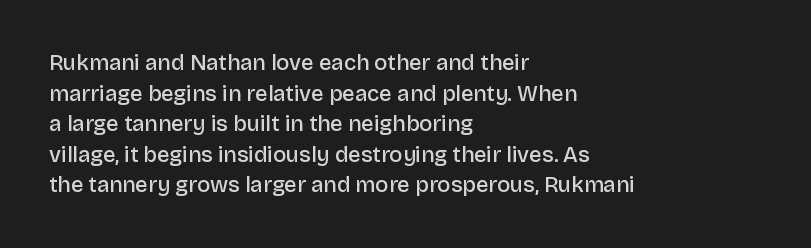
{"italic": "no", "bold": "semi", "underline": "no", "align": "left", "line_spacing": "normal", "line_spacing_ratio": 1.39, "letter_spacing": "normal", "letter_spacing_em": 0.0, "glyph_px": 22}
